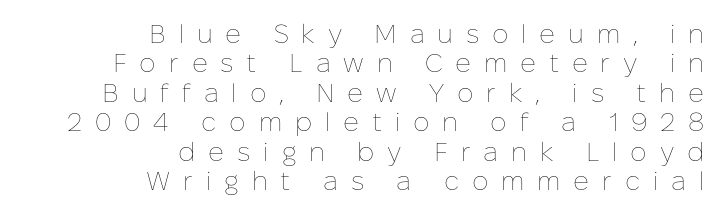
The letters are spread apart with noticeably loose tracking. Line endings align vertically; line beginnings do not. A light-to-regular cut is what we see here. The string is rendered with underlining switched off. A roman cut, with each character standing at attention. Reading down the column, the eye jumps only a short way to each next line.
